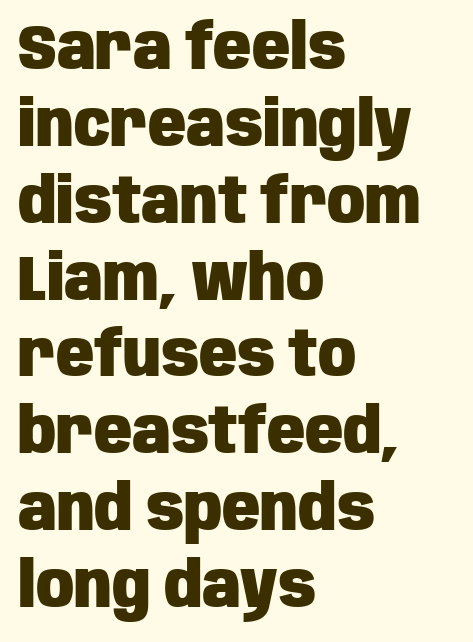
Decoration check: the copy has no underline. If you drew a ruler down the left edge, every line would touch it. Is this a sans? Yes — the strokes have no serifs. The typography opts for an upright posture over an oblique one. The font is running at its bold setting.
